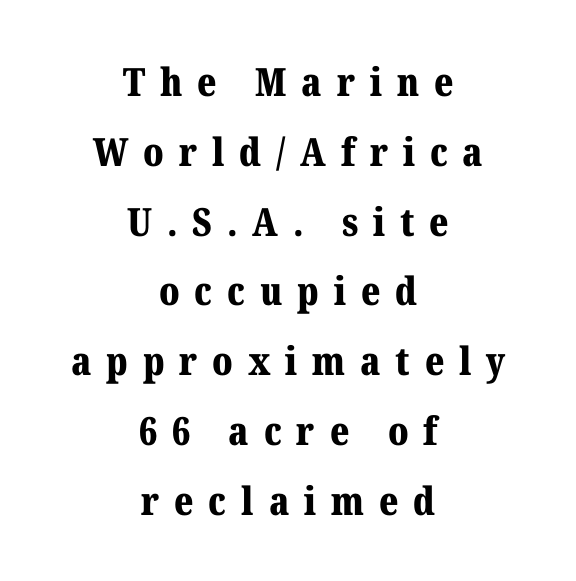
The image shows 39 px bold serif type, upright; set centered, line spacing 1.79x, unusually wide letter spacing (+0.38 em), not underlined; medium stroke contrast and a medium x-height.
